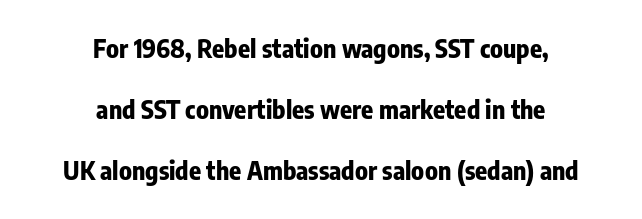
Q: Is the text bold? A: Yes.
Q: Is the text italic (slanted)? A: No, it is upright.
Q: Is the text underlined? A: No.
Q: How is the paragraph aligned? A: Centered.
Q: Is the spacing between letters normal or unusually wide? A: Normal.
Q: Is the spacing between lines tight, normal or loose? A: Loose.
